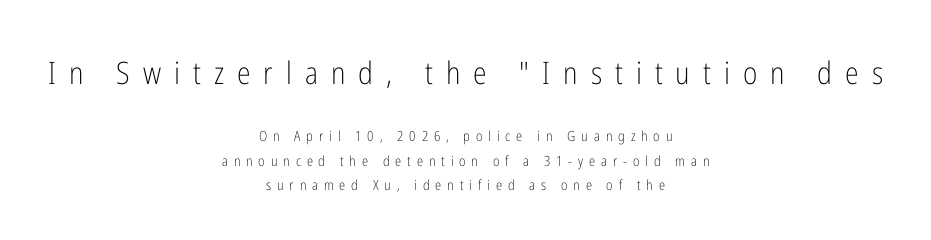
Which chunk is bigger? The first one — the top block dwarfs the bottom. Quick note: not italic, upright. The strokes carry an ordinary text weight at most. In terms of letterform style, serifs are entirely absent.
